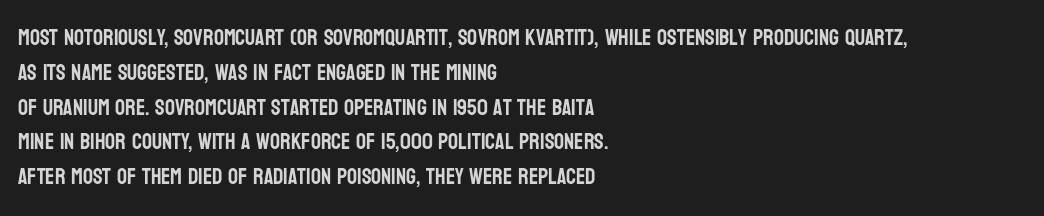
The letters stand straight up with perfectly vertical stems. The strip under each line holds only bare page. Each new line begins a customary step beneath the previous one. Inter-character spacing is left at the font's built-in metrics. The paragraph shown leans on its left margin.
